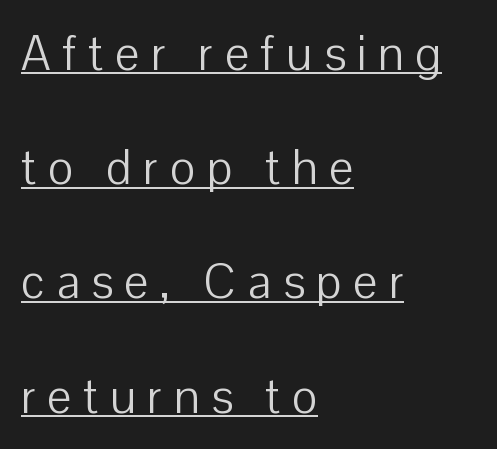
Q: Is the text bold? A: No.
Q: Is the text italic (slanted)? A: No, it is upright.
Q: Is the typeface a serif or a sans-serif typeface? A: Sans-serif.
Q: Is the text underlined? A: Yes.
Q: How is the paragraph aligned? A: Left-aligned.
Q: Is the spacing between letters normal or unusually wide? A: Unusually wide.
Q: Is the spacing between lines tight, normal or loose? A: Loose.
Q: Width (condensed, normal, or wide)? A: Normal.
Q: Stroke contrast? A: Low.
Q: x-height? A: Medium.
Q: Monospaced? A: No.
